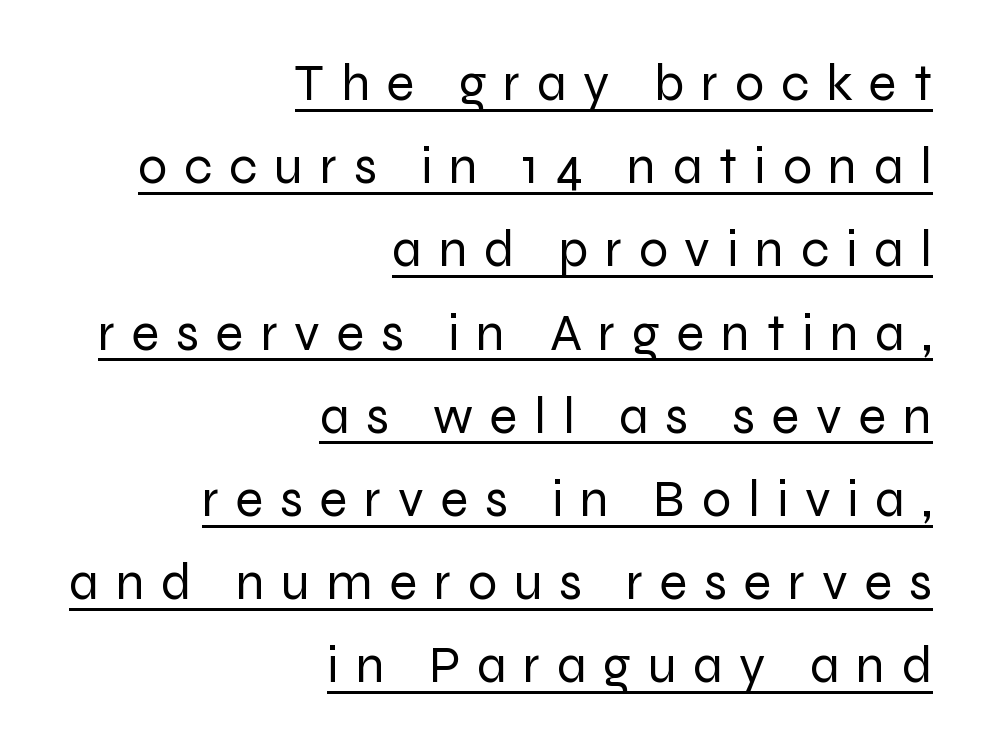
{"serif": "no", "italic": "no", "bold": "no", "weight": "regular", "width": "normal", "stroke_contrast": "low", "x_height": "medium", "monospaced": "no", "underline": "yes", "align": "right", "line_spacing": "normal", "line_spacing_ratio": 1.6, "letter_spacing": "wide", "letter_spacing_em": 0.32, "glyph_px": 52}
